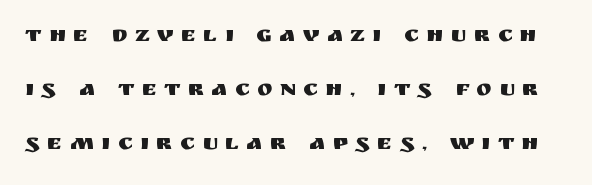
{"italic": "no", "underline": "no", "line_spacing": "loose", "line_spacing_ratio": 2.35, "letter_spacing": "wide", "letter_spacing_em": 0.32, "glyph_px": 23}
